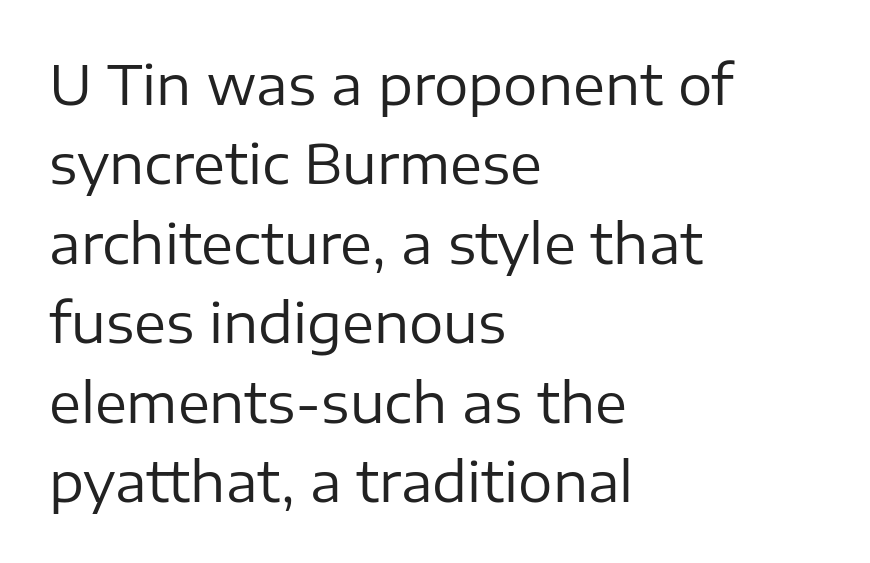
The image shows 54 px regular-weight sans-serif type, upright; set left-aligned, normal line spacing (1.47x), normal letter spacing, not underlined; low stroke contrast and a medium x-height.
